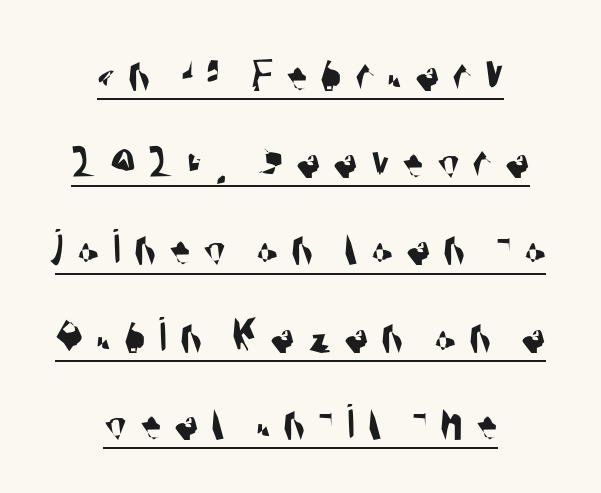
The image shows 51 px condensed sans-serif type; set centered, line spacing 1.71x, unusually wide letter spacing (+0.25 em), underlined; medium stroke contrast and a large x-height.
